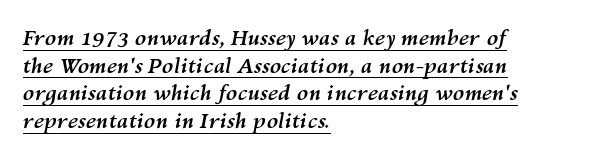
The image shows 21 px bold type, italic (leaning right); set left-aligned, normal line spacing (1.32x), normal letter spacing, underlined.
